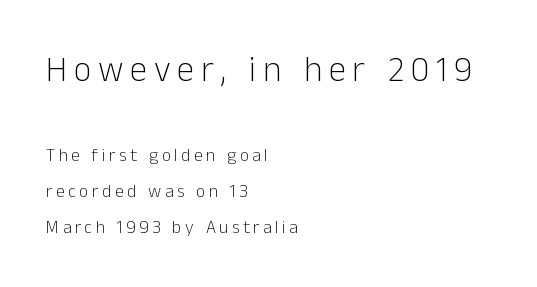
{"serif": "no", "italic": "no", "bold": "no", "weight": "light", "width": "normal", "stroke_contrast": "low", "x_height": "medium", "monospaced": "no", "underline": "no", "align": "left", "line_spacing": "loose", "line_spacing_ratio": 1.98, "larger_block": "first", "size_ratio": 1.94, "glyph_px": 35}
